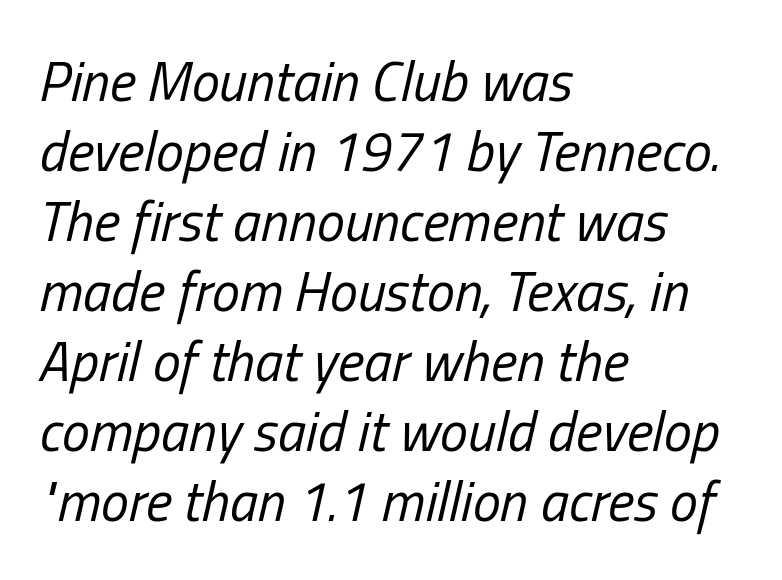
These lines sit exactly where default settings would place them. The gap between lines stays unmarked. A student would call this left alignment; a typographer would say flush left, rag right. These lines are rendered in a variable-pitch font.
